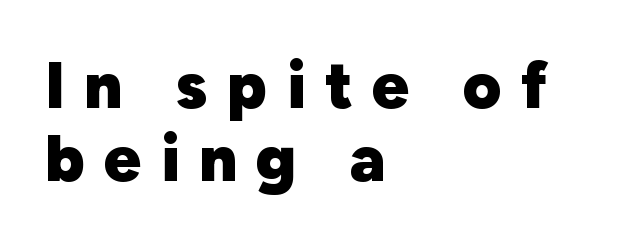
Upright lettering throughout. The passage shown is typed in a proportional face where columns would drift. No feet cap the strokes, marking this as sans-serif type. Leading is clearly below the norm, producing a dense column. The passage is arranged the way most books set body copy — flush left. Each row of text sits above clean, open space.
